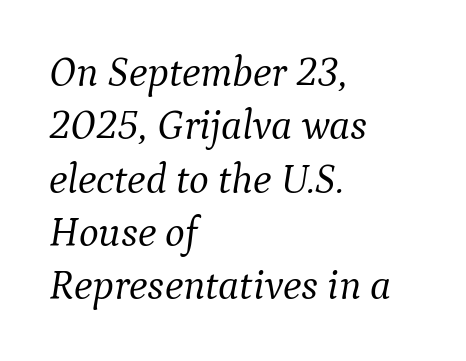
Q: Is the text bold? A: No.
Q: Is the text italic (slanted)? A: Yes, it leans right by about 9 degrees.
Q: Is the typeface a serif or a sans-serif typeface? A: Serif.
Q: Is the text underlined? A: No.
Q: How is the paragraph aligned? A: Left-aligned.
Q: Is the spacing between letters normal or unusually wide? A: Normal.
Q: Is the spacing between lines tight, normal or loose? A: Normal.
Q: Width (condensed, normal, or wide)? A: Normal.
Q: Stroke contrast? A: Medium.
Q: x-height? A: Medium.
Q: Monospaced? A: No.
